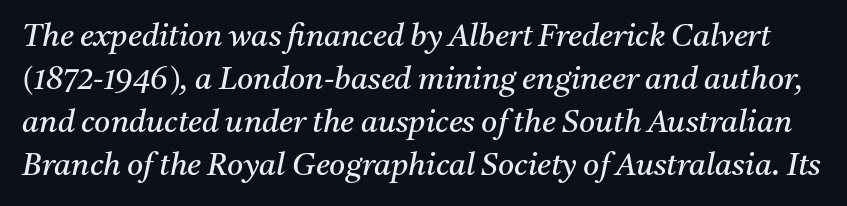
Q: Is the text bold? A: No.
Q: Is the text italic (slanted)? A: Yes, it leans right by about 11 degrees.
Q: Is the typeface a serif or a sans-serif typeface? A: Serif.
Q: Is the text underlined? A: No.
Q: Is the spacing between letters normal or unusually wide? A: Normal.
Q: Is the spacing between lines tight, normal or loose? A: Normal.
Q: Width (condensed, normal, or wide)? A: Normal.
Q: Stroke contrast? A: Medium.
Q: x-height? A: Medium.
Q: Monospaced? A: No.
